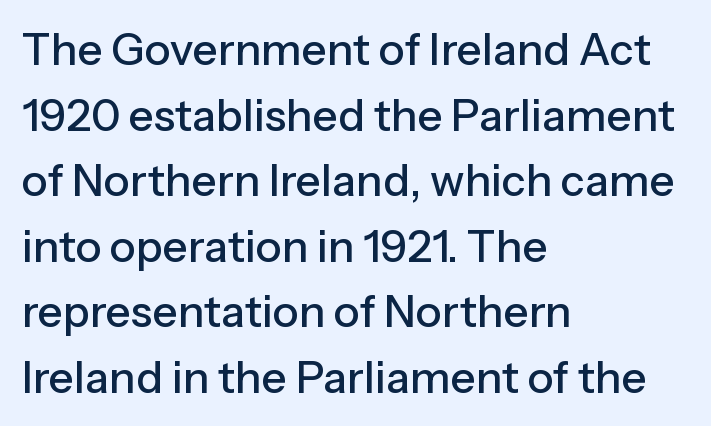
Q: Is the text italic (slanted)? A: No, it is upright.
Q: Is the typeface a serif or a sans-serif typeface? A: Sans-serif.
Q: Is the text underlined? A: No.
Q: How is the paragraph aligned? A: Left-aligned.
Q: Is the spacing between letters normal or unusually wide? A: Normal.
Q: Is the spacing between lines tight, normal or loose? A: Normal.
Q: Width (condensed, normal, or wide)? A: Normal.
Q: Stroke contrast? A: Low.
Q: x-height? A: Medium.
Q: Monospaced? A: No.
